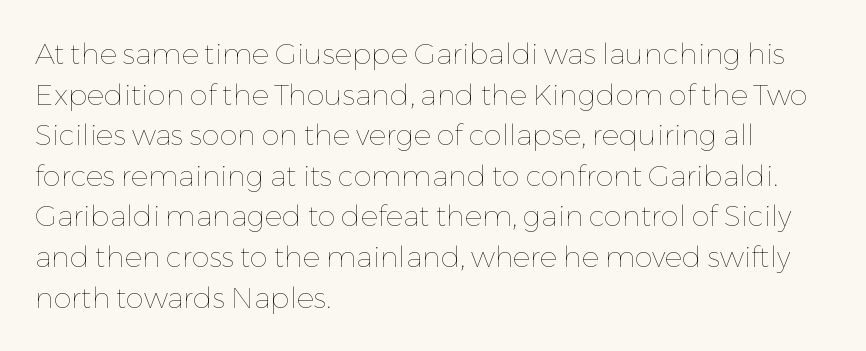
No chunkiness to these letters — they're not bold. This is roman type, the default non-slanted kind. Each row of text sits above clean, open space. Each line starts at the same left margin while the right side varies. Each letter keeps its own natural width here, so spacing adapts to shape. Characters follow at the spacing the type designer built in.
